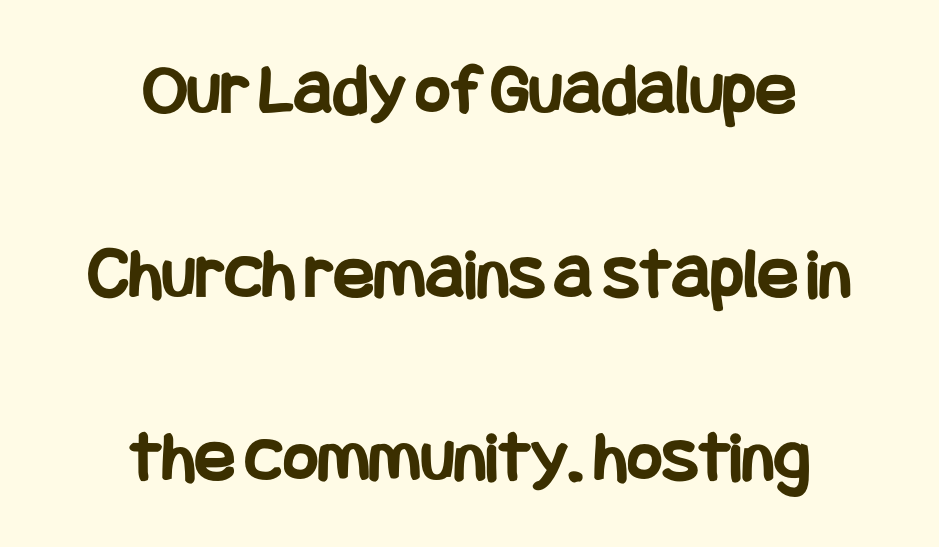
Does extra space separate the letters? No, they use regular spacing. A great deal of white space separates one row of letters from the next. The strip under each line holds only bare page. This is the regular roman posture of the typeface. The font is running at its bold setting. Stroke terminals: plain, sans-serif.
